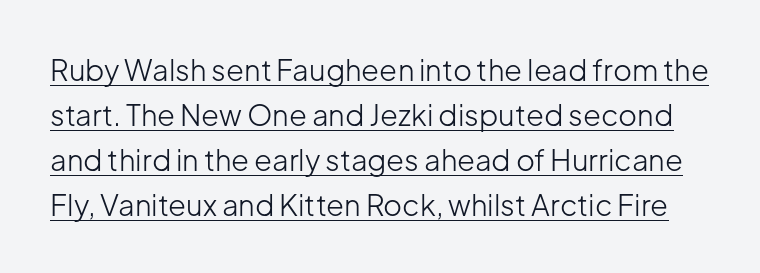
The image shows 29 px light sans-serif type, upright; set normal line spacing (1.55x), normal letter spacing, underlined; low stroke contrast and a medium x-height.
